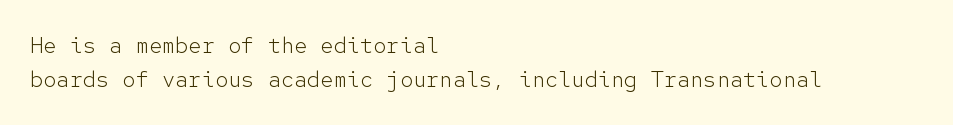
The image shows 22 px text type, upright; set left-aligned, normal line spacing (1.56x), normal letter spacing, not underlined.
